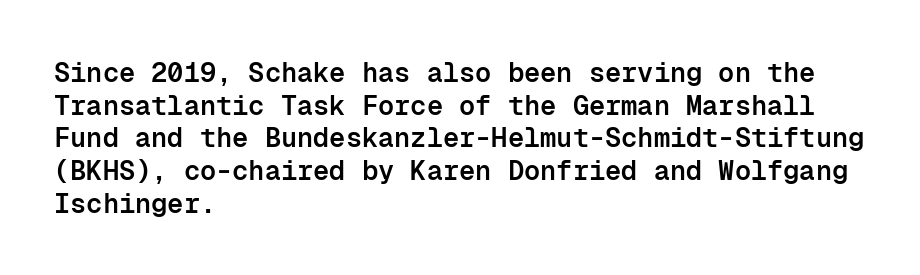
The rendering uses a semibold face; strokes are thickened but not to full bold. Inter-character spacing is left at the font's built-in metrics. Quick note: not italic, upright. Which margin do the lines hug? The left one — the right edge is uneven.
